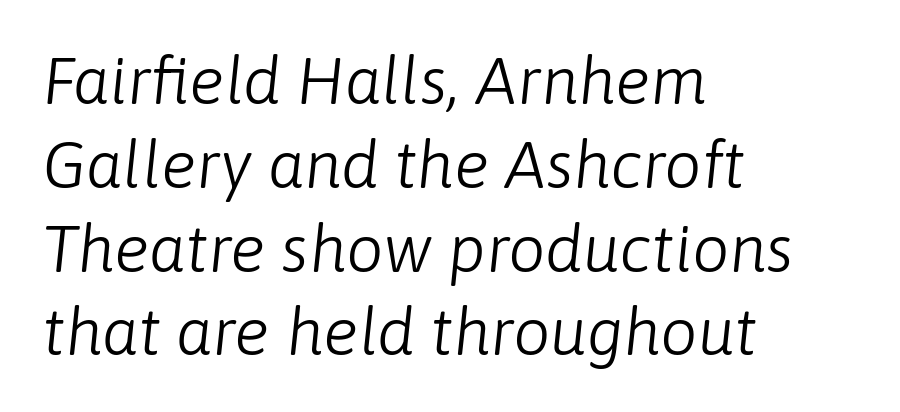
Stems here are at most as thick as an everyday book face. If you drew a ruler down the left edge, every line would touch it. Just letters on the line, the space beneath them empty. Slant detected: the letters are inclined. A typesetter would call this zero additional tracking.
